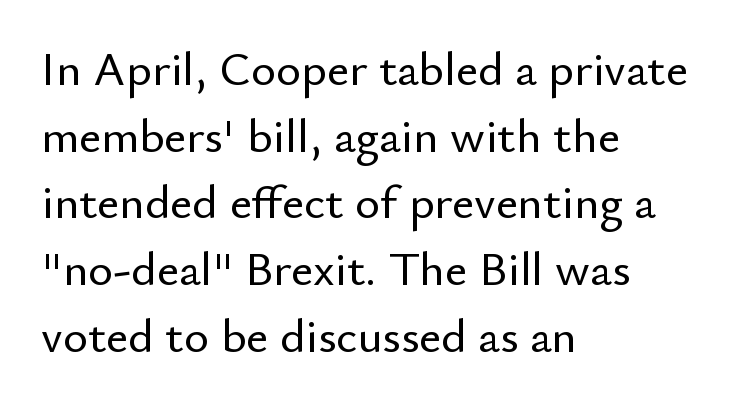
{"serif": "no", "italic": "no", "width": "normal", "stroke_contrast": "low", "x_height": "small", "monospaced": "no", "underline": "no", "align": "left", "line_spacing": "normal", "line_spacing_ratio": 1.39, "letter_spacing": "normal", "letter_spacing_em": 0.0, "glyph_px": 48}
